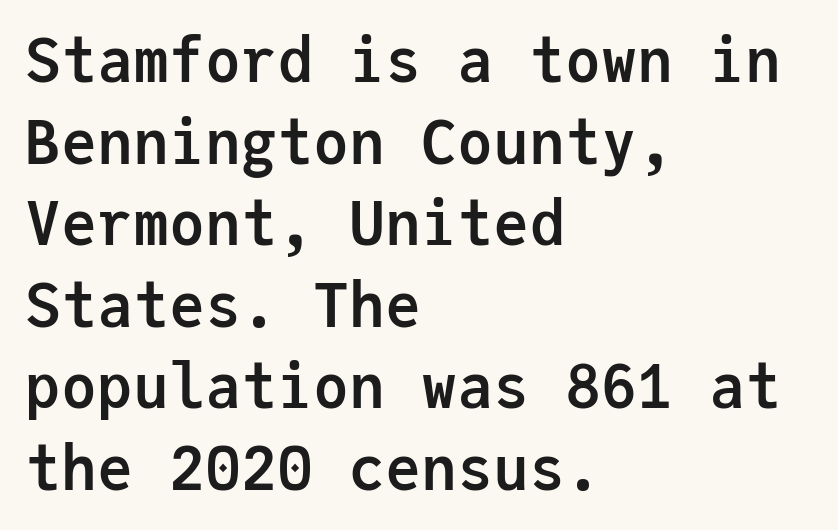
The image shows 60 px semibold sans-serif type, upright, monospaced; set left-aligned, normal line spacing (1.36x), normal letter spacing, not underlined; low stroke contrast and a medium x-height.
